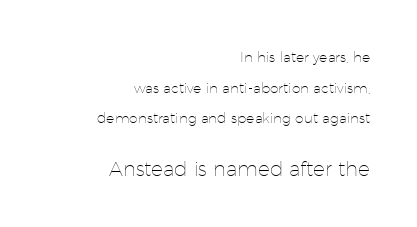
Is the type heavy? It reads as light-to-regular instead. Characters remain perfectly vertical along every line. Check under the words: just untouched page. Type size steps up from the first block to the second. Compared with typical paragraphs, the rows here are farther apart.
